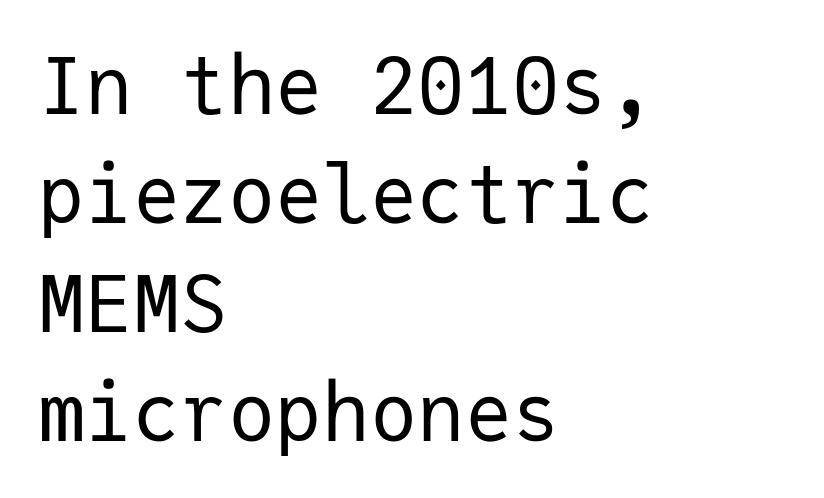
Classification — sans serif. Descenders hang freely into open space. Fixed-width glyphs throughout — classic coding-font behaviour. Horizontal bands of white between lines are of average thickness.
